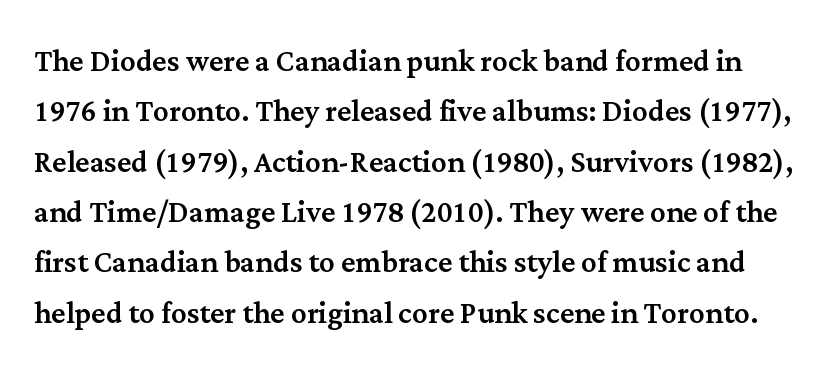
Q: Is the text italic (slanted)? A: No, it is upright.
Q: Is the typeface a serif or a sans-serif typeface? A: Serif.
Q: Is the text underlined? A: No.
Q: Is the spacing between letters normal or unusually wide? A: Normal.
Q: Is the spacing between lines tight, normal or loose? A: Normal.
Q: Width (condensed, normal, or wide)? A: Normal.
Q: Stroke contrast? A: Medium.
Q: x-height? A: Medium.
Q: Monospaced? A: No.
